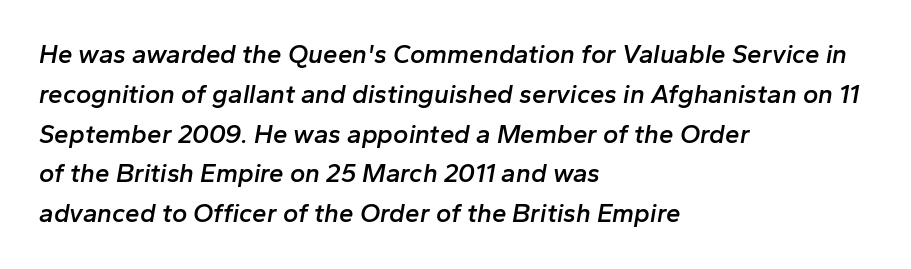
The image shows 26 px text type, italic (leaning right); set left-aligned, normal line spacing (1.53x), normal letter spacing, not underlined.
